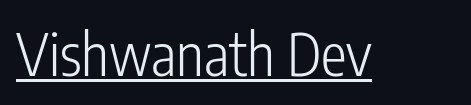
Character widths vary here, with narrow letters taking less room than wide ones. The type family on display is of the sans-serif kind. The letterforms sit shoulder to shoulder at normal distance. Posture: upright roman. The letterforms sit at book weight or below.
